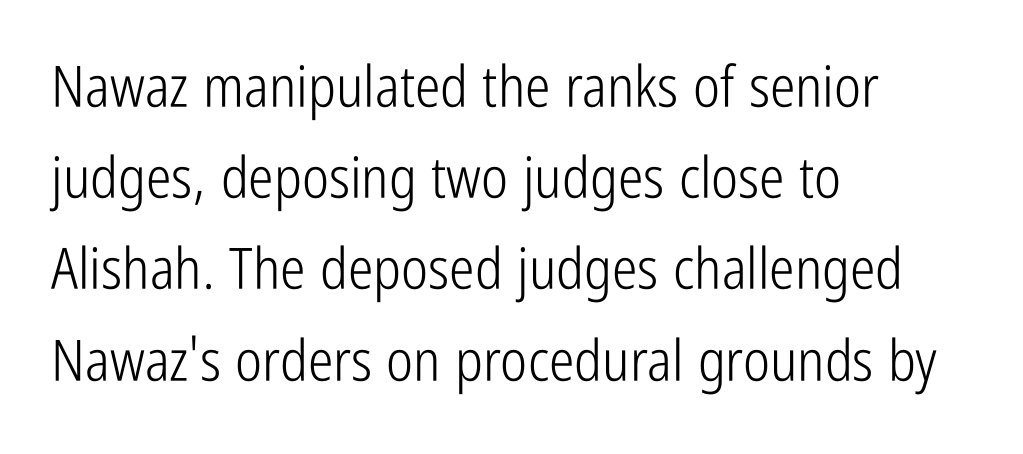
The image shows 57 px light, condensed sans-serif type, upright; set left-aligned, normal line spacing (1.6x), normal letter spacing, not underlined; low stroke contrast and a medium x-height.
